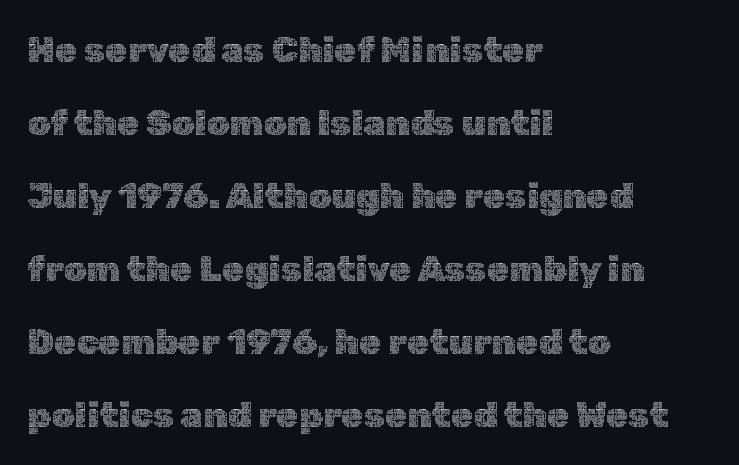
You could not count columns in this text — the font is proportionally spaced. In terms of posture, this sample is upright. The typesetting does not lean heavy: it is not bold. Horizontal alignment here is leftward, the default for most running prose.
